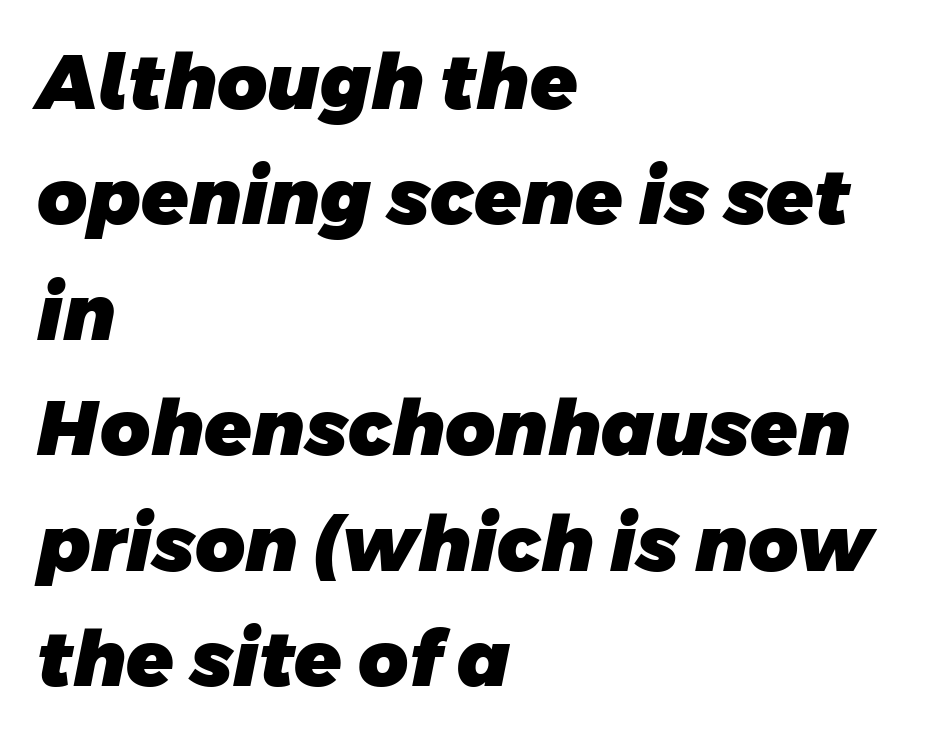
Q: Is the text bold? A: Yes.
Q: Is the typeface a serif or a sans-serif typeface? A: Sans-serif.
Q: Is the text underlined? A: No.
Q: How is the paragraph aligned? A: Left-aligned.
Q: Is the spacing between letters normal or unusually wide? A: Normal.
Q: Is the spacing between lines tight, normal or loose? A: Normal.
Q: Width (condensed, normal, or wide)? A: Normal.
Q: Stroke contrast? A: Low.
Q: x-height? A: Large.
Q: Monospaced? A: No.
